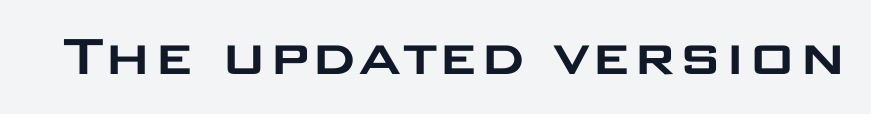
The text was rendered using a sans face with plain stroke endings. Inter-character spacing is left at the font's built-in metrics. Every character sits straight up, as roman type does. Here the designer chose a conventional face with non-uniform glyph widths. A clean baseline with only descenders dipping below it.
